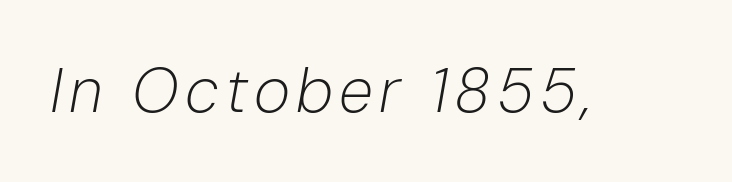
The image shows 62 px light type, italic (leaning right); set not underlined; low stroke contrast and a medium x-height.
